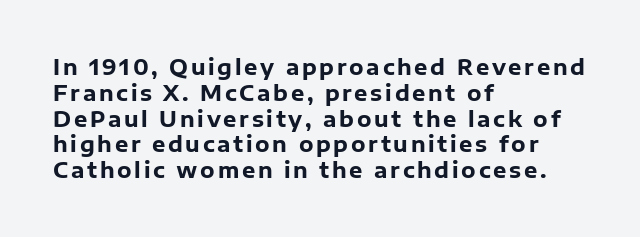
The image shows 21 px bold type, upright; set left-aligned, line spacing 1.23x, not underlined.
